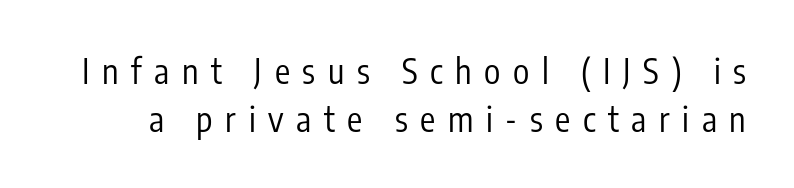
The image shows 34 px regular-weight, condensed sans-serif type, upright; set normal line spacing (1.41x), unusually wide letter spacing (+0.37 em), not underlined; low stroke contrast and a medium x-height.
